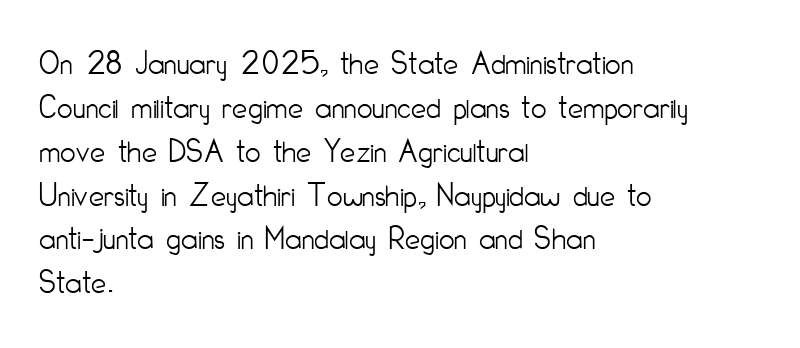
Q: Is the text bold? A: No.
Q: Is the text italic (slanted)? A: No, it is upright.
Q: Is the typeface a serif or a sans-serif typeface? A: Sans-serif.
Q: Is the text underlined? A: No.
Q: How is the paragraph aligned? A: Left-aligned.
Q: Is the spacing between letters normal or unusually wide? A: Normal.
Q: Is the spacing between lines tight, normal or loose? A: Normal.
Q: Width (condensed, normal, or wide)? A: Condensed.
Q: Stroke contrast? A: Low.
Q: x-height? A: Small.
Q: Monospaced? A: No.
